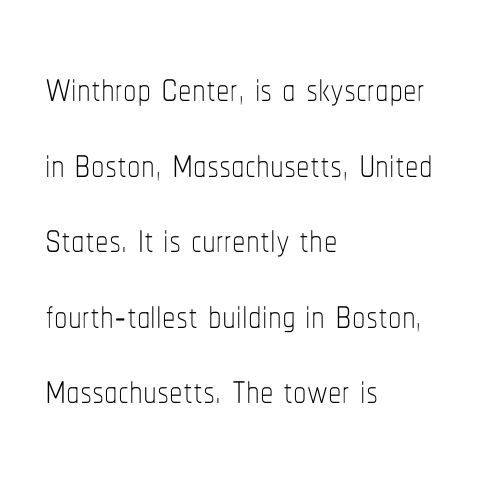
The image shows 54 px thin, condensed type, upright; set left-aligned, normal line spacing (1.4x), normal letter spacing, not underlined; low stroke contrast and a medium x-height.
